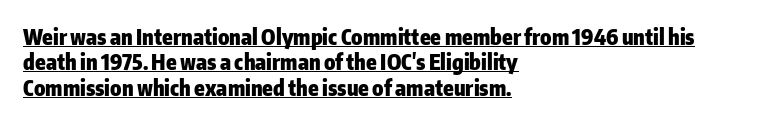
{"italic": "no", "bold": "yes", "underline": "yes", "align": "left", "line_spacing_ratio": 1.21, "letter_spacing": "normal", "letter_spacing_em": 0.0, "glyph_px": 21}
